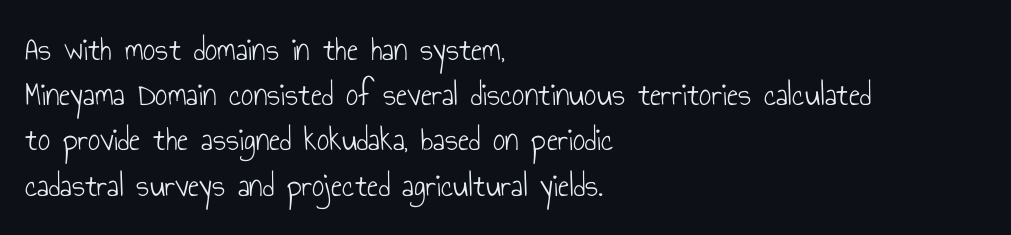
Q: Is the text bold? A: No.
Q: Is the text italic (slanted)? A: No, it is upright.
Q: Is the typeface a serif or a sans-serif typeface? A: Sans-serif.
Q: Is the text underlined? A: No.
Q: How is the paragraph aligned? A: Left-aligned.
Q: Is the spacing between letters normal or unusually wide? A: Normal.
Q: Is the spacing between lines tight, normal or loose? A: Normal.
Q: Width (condensed, normal, or wide)? A: Condensed.
Q: Stroke contrast? A: Low.
Q: x-height? A: Small.
Q: Monospaced? A: No.
